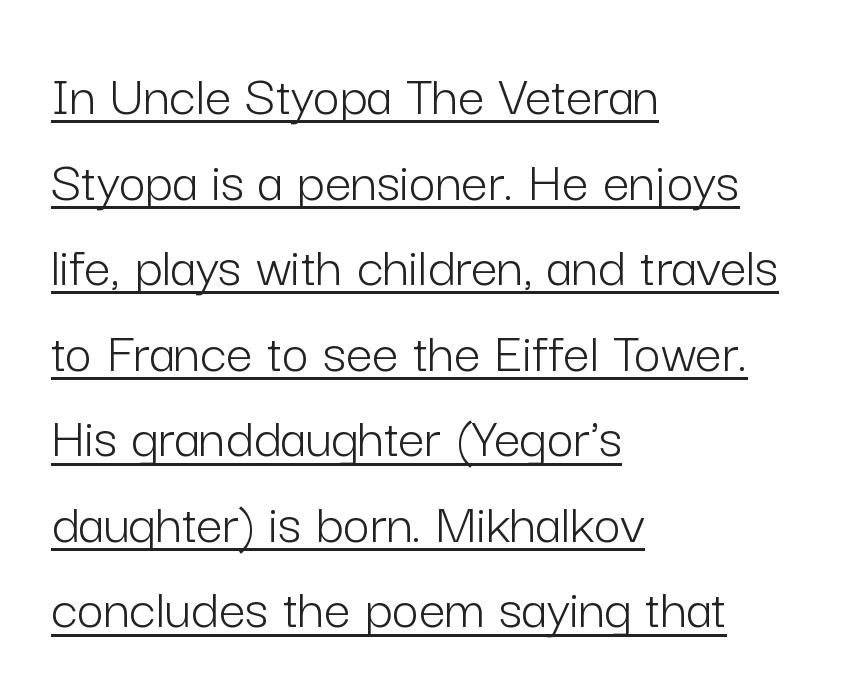
{"serif": "no", "italic": "no", "bold": "no", "weight": "light", "width": "normal", "stroke_contrast": "low", "x_height": "medium", "monospaced": "no", "underline": "yes", "align": "left", "line_spacing": "normal", "line_spacing_ratio": 1.45, "letter_spacing": "normal", "letter_spacing_em": 0.0, "glyph_px": 59}
